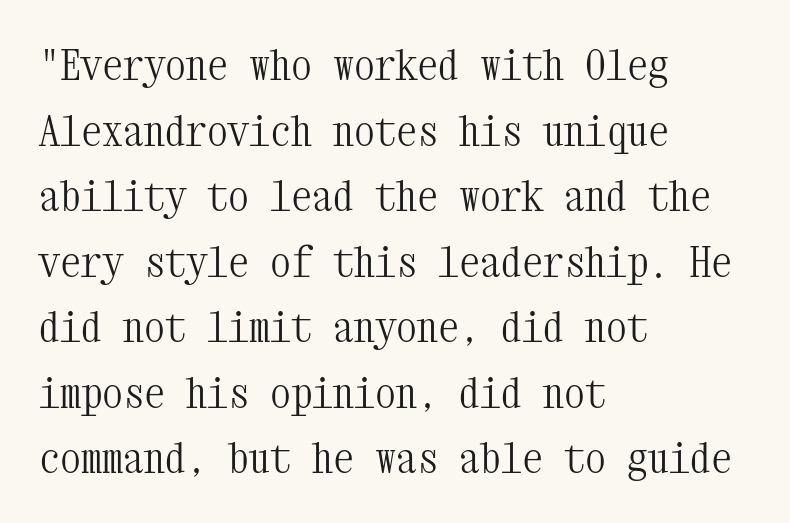
{"serif": "yes", "italic": "no", "bold": "no", "weight": "light", "width": "condensed", "stroke_contrast": "medium", "x_height": "medium", "monospaced": "yes", "underline": "no", "align": "left", "line_spacing": "normal", "line_spacing_ratio": 1.56, "letter_spacing": "normal", "letter_spacing_em": 0.0, "glyph_px": 42}
